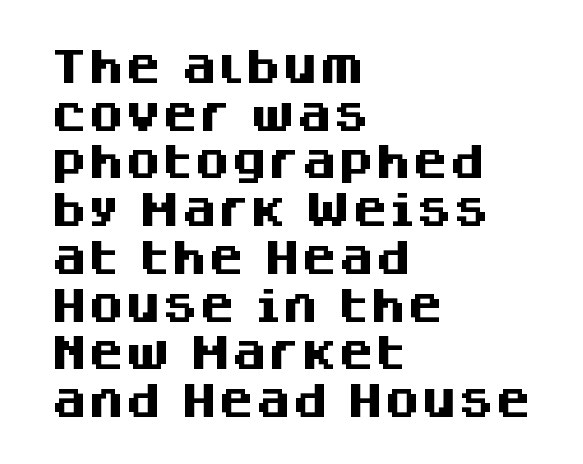
Q: Is the text bold? A: Yes.
Q: Is the text italic (slanted)? A: No, it is upright.
Q: Is the typeface a serif or a sans-serif typeface? A: Sans-serif.
Q: Is the text underlined? A: No.
Q: How is the paragraph aligned? A: Left-aligned.
Q: Is the spacing between letters normal or unusually wide? A: Normal.
Q: Is the spacing between lines tight, normal or loose? A: Normal.
Q: Width (condensed, normal, or wide)? A: Normal.
Q: Stroke contrast? A: Medium.
Q: x-height? A: Large.
Q: Monospaced? A: No.
